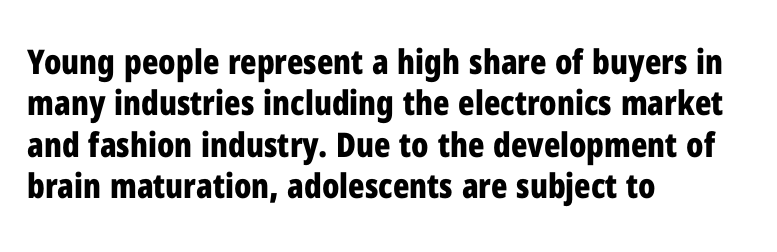
Q: Is the text bold? A: Yes.
Q: Is the text italic (slanted)? A: No, it is upright.
Q: Is the typeface a serif or a sans-serif typeface? A: Sans-serif.
Q: Is the text underlined? A: No.
Q: How is the paragraph aligned? A: Left-aligned.
Q: Is the spacing between letters normal or unusually wide? A: Normal.
Q: Width (condensed, normal, or wide)? A: Condensed.
Q: Stroke contrast? A: Low.
Q: x-height? A: Medium.
Q: Monospaced? A: No.
